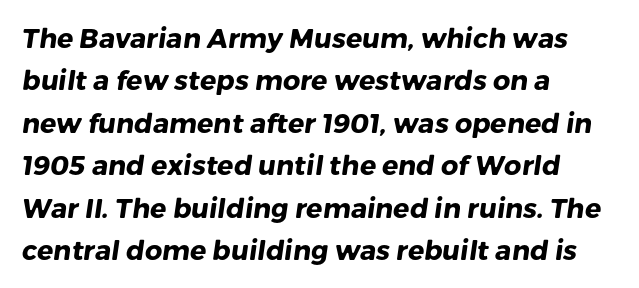
{"bold": "yes", "underline": "no", "align": "left", "line_spacing": "normal", "line_spacing_ratio": 1.57, "letter_spacing": "normal", "letter_spacing_em": 0.0, "glyph_px": 27}
